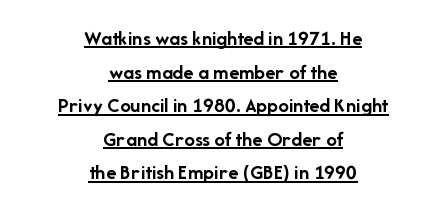
{"italic": "no", "bold": "yes", "underline": "yes", "align": "center", "line_spacing": "normal", "line_spacing_ratio": 1.6, "letter_spacing": "normal", "letter_spacing_em": 0.0, "glyph_px": 21}
